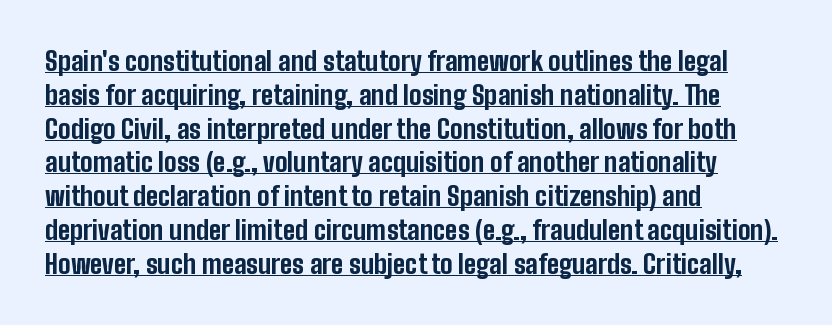
Q: Is the text bold? A: Yes.
Q: Is the text italic (slanted)? A: No, it is upright.
Q: Is the text underlined? A: Yes.
Q: How is the paragraph aligned? A: Left-aligned.
Q: Is the spacing between letters normal or unusually wide? A: Normal.
Q: Is the spacing between lines tight, normal or loose? A: Normal.
